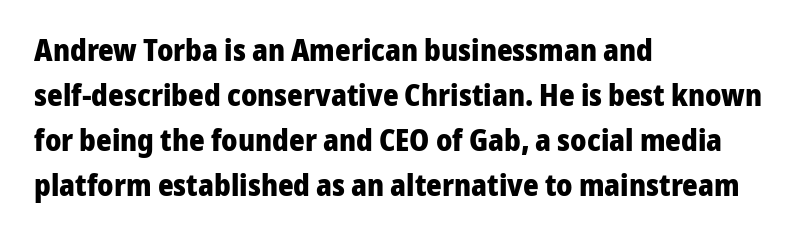
Q: Is the text bold? A: Yes.
Q: Is the text italic (slanted)? A: No, it is upright.
Q: Is the typeface a serif or a sans-serif typeface? A: Sans-serif.
Q: Is the text underlined? A: No.
Q: How is the paragraph aligned? A: Left-aligned.
Q: Is the spacing between letters normal or unusually wide? A: Normal.
Q: Is the spacing between lines tight, normal or loose? A: Normal.
Q: Width (condensed, normal, or wide)? A: Normal.
Q: Stroke contrast? A: Low.
Q: x-height? A: Medium.
Q: Monospaced? A: No.
